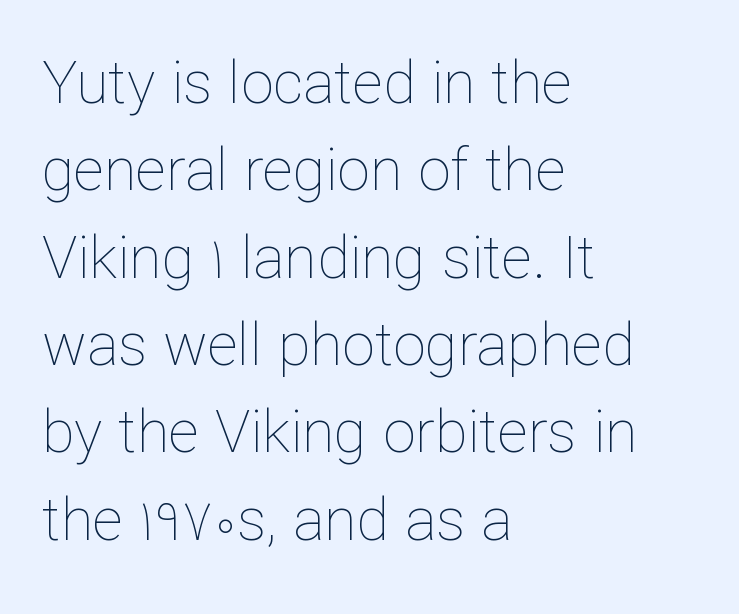
Leading matches the norm, producing a regular column. This rendering features lettering with no underline. Counters stay open thanks to moderate or lighter strokes. The letterforms sit shoulder to shoulder at normal distance.
